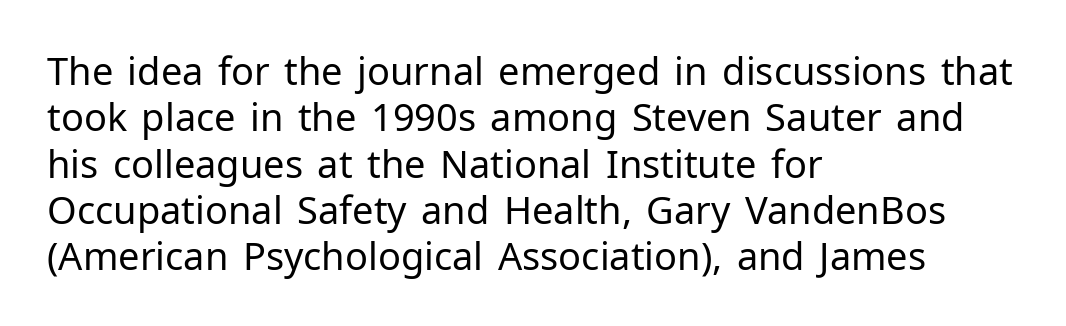
The image shows 38 px regular-weight sans-serif type, upright; set left-aligned, line spacing 1.22x, normal letter spacing, not underlined; low stroke contrast and a medium x-height.
